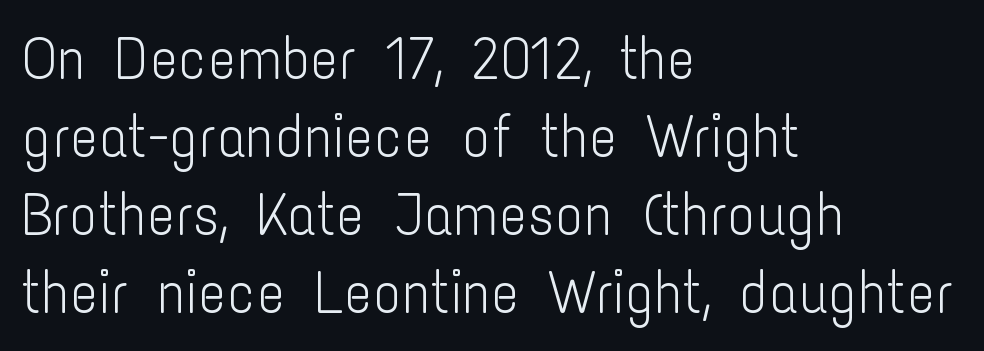
The rendering anchors every line to the left-hand side. Bare-footed words on every line. Posture: straight, roman, zero tilt. Compared with a typical body face, this is equally light or lighter still. Each letter's strokes conclude bluntly, with no projecting serifs. Students, note that the glyphs here touch the page at normal intervals.
